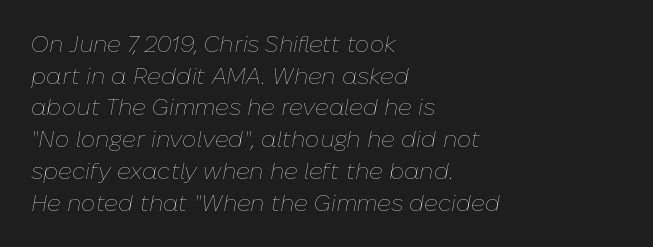
{"italic": "yes", "lean": "right", "slant_degrees": 10, "bold": "no", "underline": "no", "align": "left", "line_spacing": "normal", "line_spacing_ratio": 1.38, "letter_spacing": "normal", "letter_spacing_em": 0.0, "glyph_px": 23}
